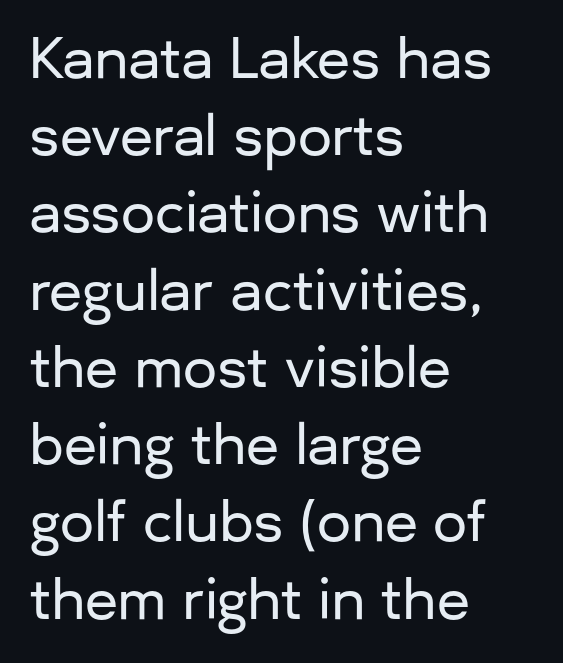
Stroke terminals: plain, sans-serif. Rendered with straight, roman letterforms. The passage shown is typed in a proportional face where columns would drift. Evenly set lines give the paragraph a standard silhouette. Caption: standard tracking, unaltered.
